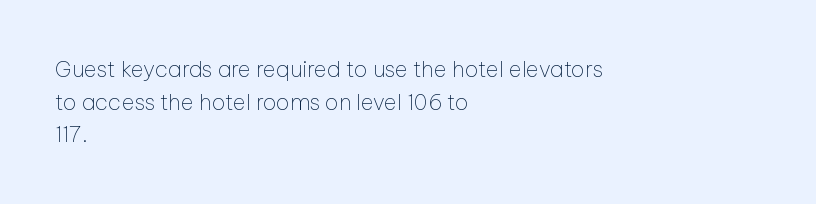
{"italic": "no", "bold": "no", "underline": "no", "align": "left", "line_spacing": "normal", "line_spacing_ratio": 1.48, "letter_spacing": "normal", "letter_spacing_em": 0.0, "glyph_px": 22}
